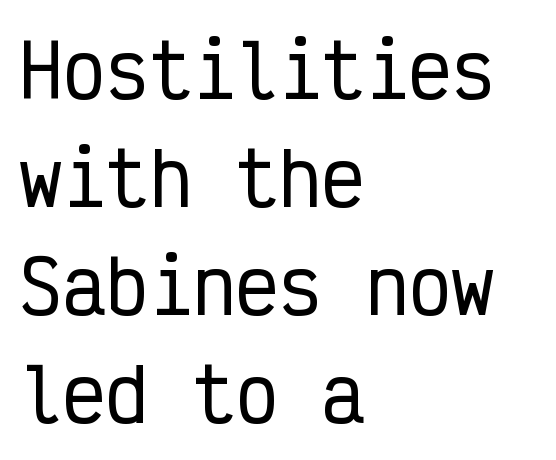
The image shows 72 px condensed sans-serif type, upright, monospaced; set left-aligned, normal line spacing (1.5x), normal letter spacing, not underlined; low stroke contrast and a medium x-height.
